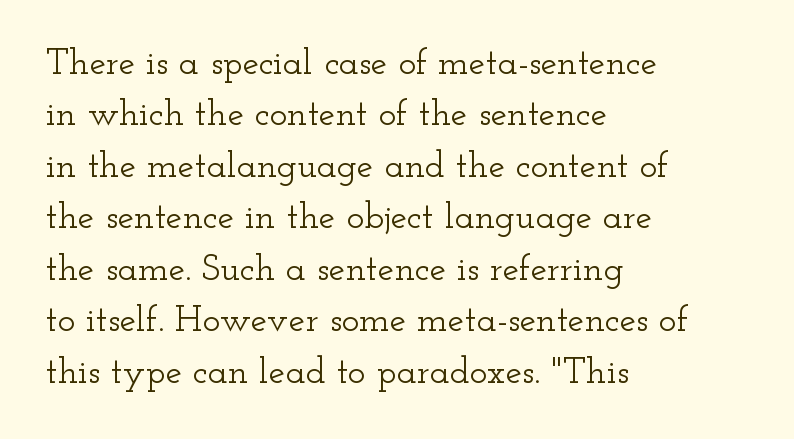
The gap between lines stays unmarked. Notice how the passage keeps a crisp vertical edge on the left only. Spacing verdict: proportional, widths tailored to each character. The lettering holds an erect, upright posture throughout. The text was rendered using a seriffed face with decorative stroke endings.
